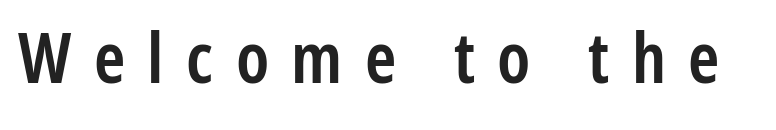
The string is rendered with underlining switched off. Each letter keeps its own natural width here, so spacing adapts to shape. Italic: no, the glyphs are upright roman. Substantial extra tracking has been applied to these lines. To sum up the face: it is a sans, with no serifs.
